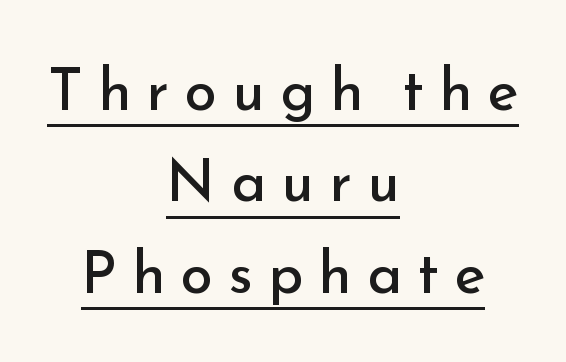
The image shows 59 px regular-weight sans-serif type, upright; set centered, normal line spacing (1.55x), unusually wide letter spacing (+0.26 em), underlined; low stroke contrast and a small x-height.
